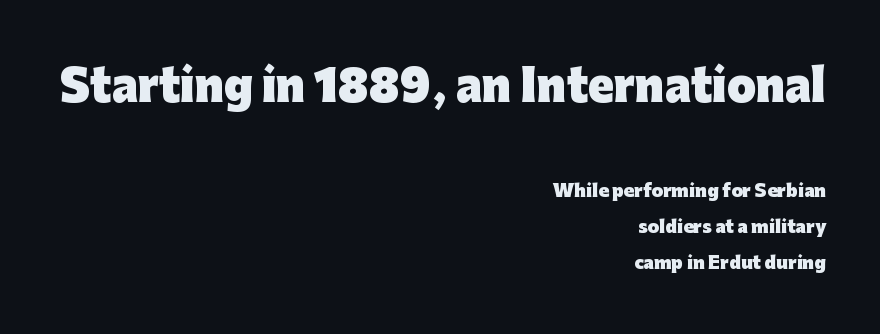
The image shows 42 px heavy sans-serif type, upright; set right-aligned, loose line spacing (2.13x), normal letter spacing, not underlined; the first (top) block is 2.47x larger; low stroke contrast and a medium x-height.
